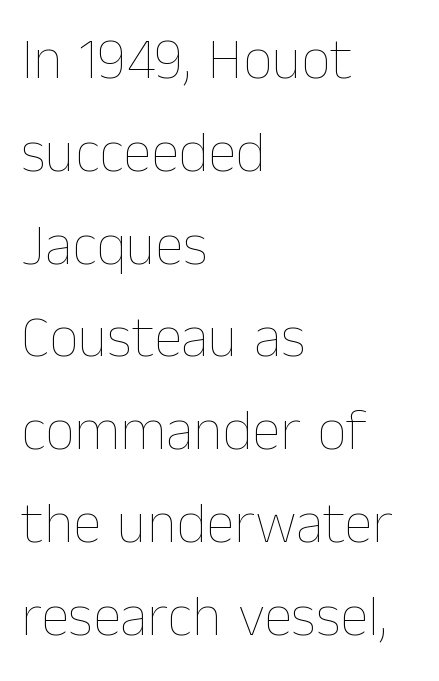
{"italic": "no", "bold": "no", "weight": "thin", "width": "normal", "stroke_contrast": "low", "x_height": "medium", "monospaced": "no", "underline": "no", "align": "left", "line_spacing": "normal", "line_spacing_ratio": 1.6, "letter_spacing": "normal", "letter_spacing_em": 0.0, "glyph_px": 58}
